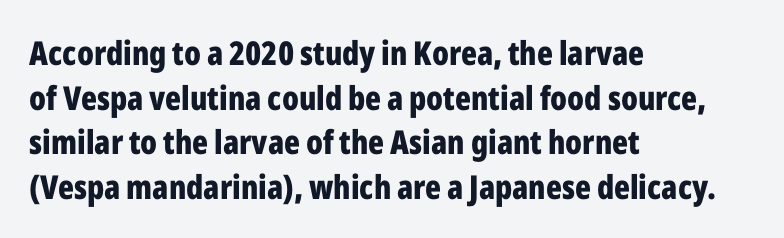
Q: Is the text bold? A: Yes.
Q: Is the text italic (slanted)? A: No, it is upright.
Q: Is the typeface a serif or a sans-serif typeface? A: Sans-serif.
Q: Is the text underlined? A: No.
Q: How is the paragraph aligned? A: Left-aligned.
Q: Is the spacing between letters normal or unusually wide? A: Normal.
Q: Is the spacing between lines tight, normal or loose? A: Normal.
Q: Width (condensed, normal, or wide)? A: Condensed.
Q: Stroke contrast? A: Low.
Q: x-height? A: Medium.
Q: Monospaced? A: No.
